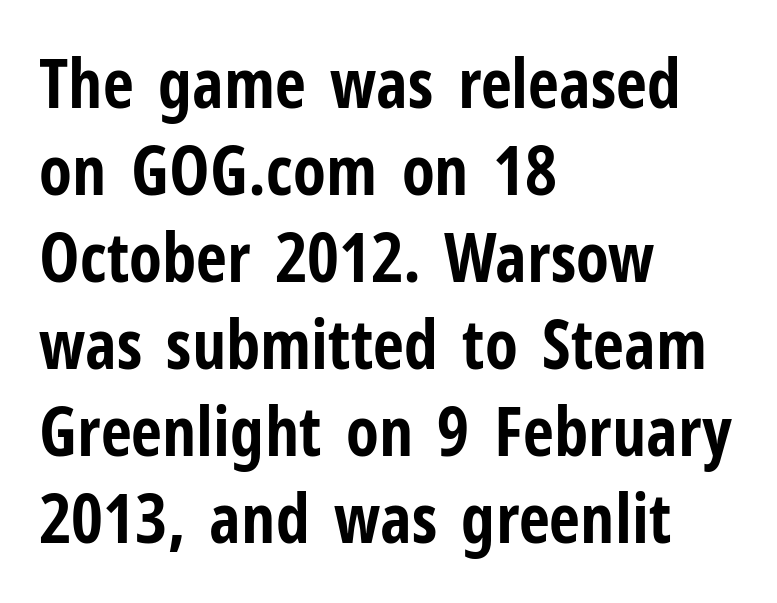
{"serif": "no", "italic": "no", "bold": "yes", "weight": "bold", "width": "condensed", "stroke_contrast": "low", "x_height": "medium", "monospaced": "no", "underline": "no", "align": "left", "line_spacing": "normal", "line_spacing_ratio": 1.28, "letter_spacing": "normal", "letter_spacing_em": 0.0, "glyph_px": 68}
